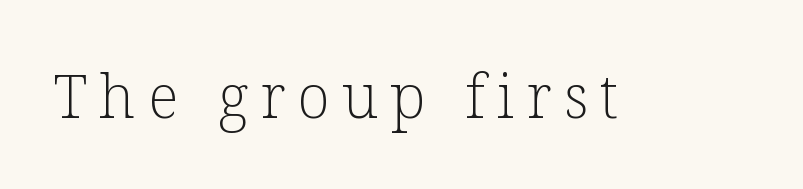
{"serif": "yes", "italic": "no", "bold": "no", "weight": "light", "width": "normal", "stroke_contrast": "low", "x_height": "medium", "monospaced": "no", "underline": "no", "letter_spacing": "wide", "letter_spacing_em": 0.2, "glyph_px": 60}
